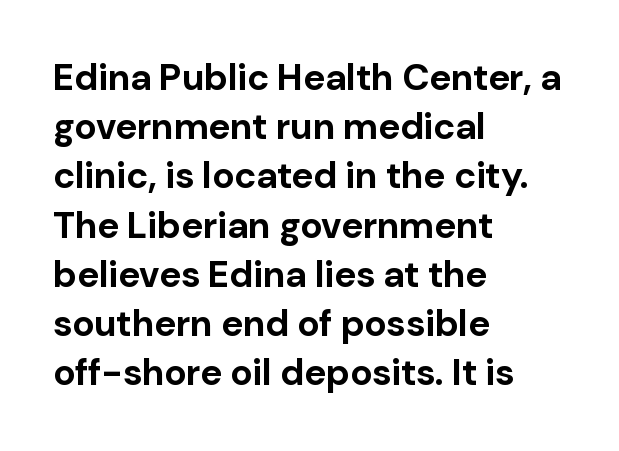
{"serif": "no", "italic": "no", "bold": "yes", "weight": "bold", "width": "normal", "stroke_contrast": "low", "x_height": "medium", "monospaced": "no", "underline": "no", "align": "left", "line_spacing": "normal", "line_spacing_ratio": 1.33, "letter_spacing": "normal", "letter_spacing_em": 0.0, "glyph_px": 37}
